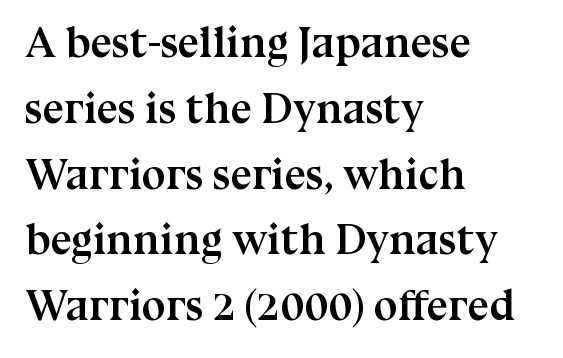
Quick note: not italic, upright. The strokes are fattened all the way to bold. The rendering shows small feet on the letterforms — a serif design. Decoration check: the copy has no underline. Caption: standard tracking, unaltered. Every row of glyphs begins at an identical x-position on the left.
